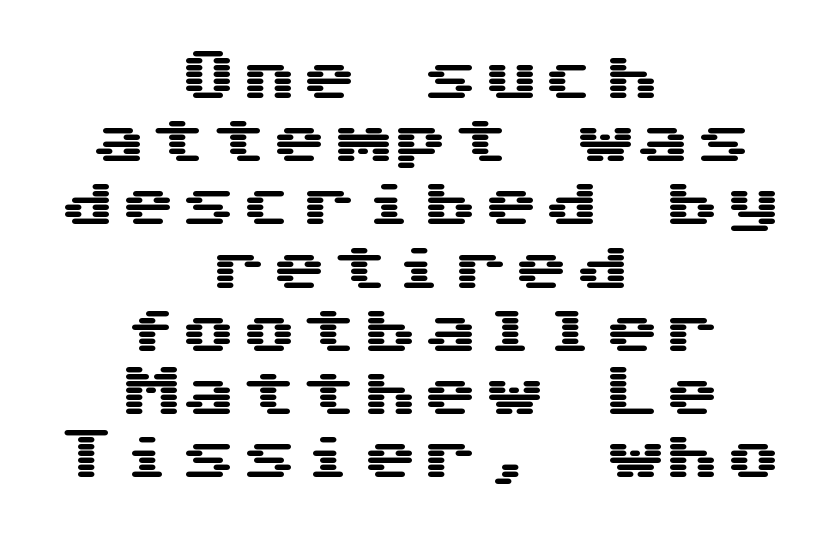
The image shows 55 px wide sans-serif type, upright, monospaced; set centered, tight line spacing (1.15x), not underlined; medium stroke contrast and a medium x-height.
